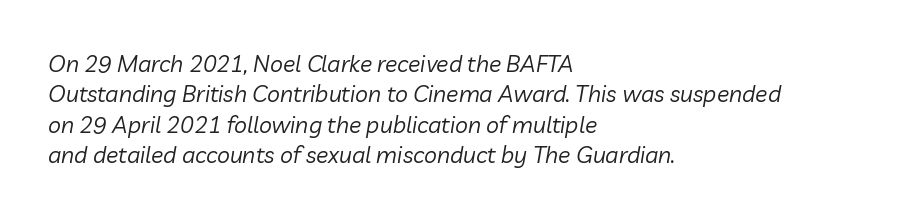
Does the leading feel generous? No, just average. Typeset ragged right — the left edge is the straight one. These lines keep a tight, regular rhythm from letter to letter. Characters are canted at an angle relative to the baseline's perpendicular. Words float on clear page, feet unadorned.
